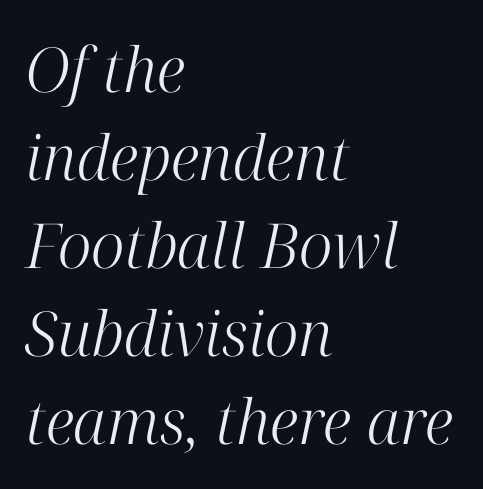
The image shows 62 px light serif type, italic (leaning right); set left-aligned, normal line spacing (1.42x), normal letter spacing, not underlined; high stroke contrast and a medium x-height.
